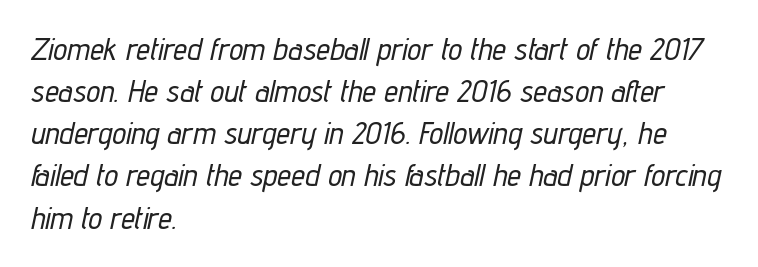
If you measured baseline to baseline, you'd find a middling distance. Casual observation: everything's shoved over to the left. Designer's note — italics engaged. The passage shown is typed in a proportional face where columns would drift. The rendering keeps characters at their native spacing. The string is rendered with underlining switched off.
